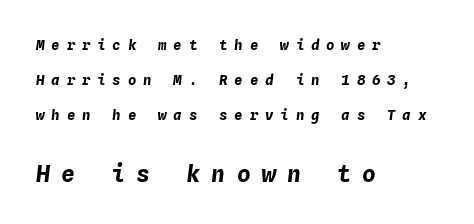
Type size steps up from the first block to the second. Letter spacing: wide. Only glyphs here, with clear space below each row. Teacher's note: observe the even left margin — that is flush-left alignment.
